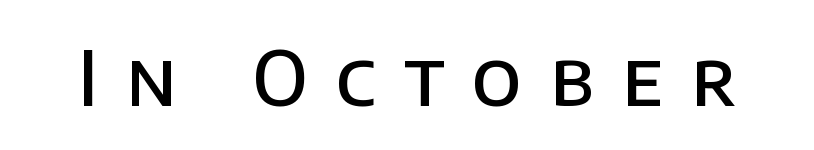
{"serif": "no", "italic": "no", "bold": "semi", "weight": "semibold", "width": "normal", "stroke_contrast": "low", "x_height": "large", "monospaced": "no", "underline": "no", "letter_spacing": "wide", "letter_spacing_em": 0.37, "glyph_px": 76}
